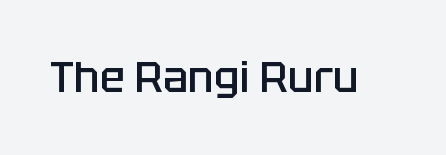
Q: Is the text bold? A: Semi-bold.
Q: Is the text italic (slanted)? A: No, it is upright.
Q: Is the typeface a serif or a sans-serif typeface? A: Sans-serif.
Q: Is the text underlined? A: No.
Q: Is the spacing between letters normal or unusually wide? A: Normal.
Q: Width (condensed, normal, or wide)? A: Normal.
Q: Stroke contrast? A: Low.
Q: x-height? A: Large.
Q: Monospaced? A: No.
